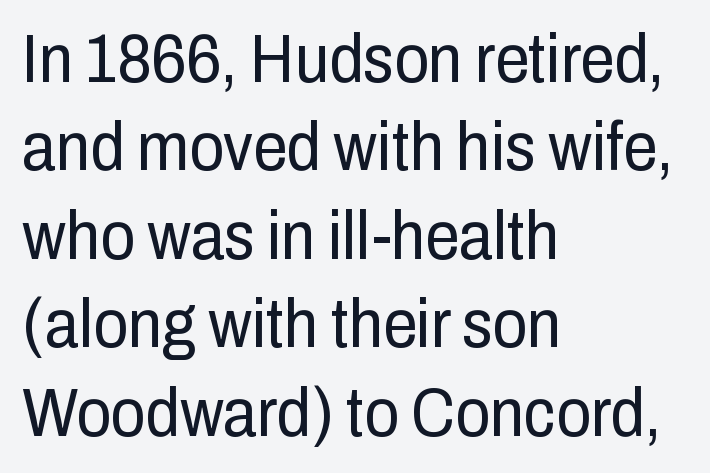
{"serif": "no", "italic": "no", "bold": "no", "weight": "regular", "width": "condensed", "stroke_contrast": "low", "x_height": "medium", "monospaced": "no", "underline": "no", "align": "left", "line_spacing": "normal", "line_spacing_ratio": 1.3, "letter_spacing": "normal", "letter_spacing_em": 0.0, "glyph_px": 68}
